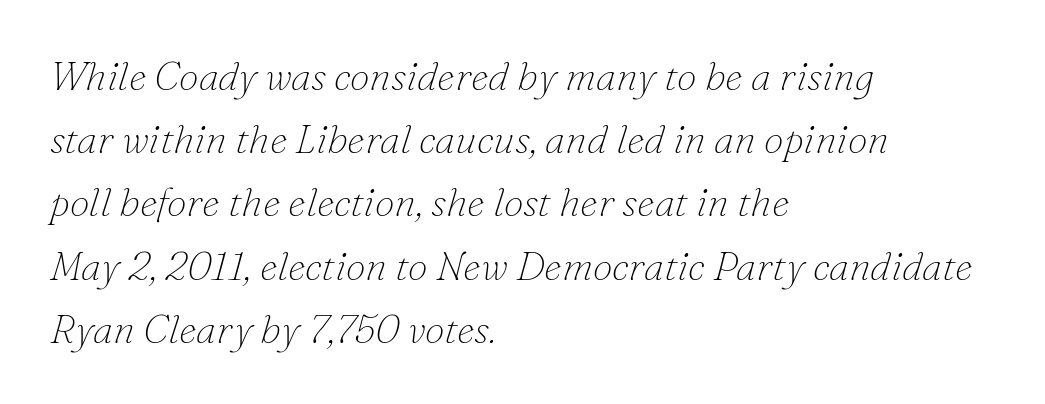
The vertical gap from one line to the next is medium. Stems and bowls with no extra thickness — not bold. The text carries the slant typical of an italic or oblique font. Students, note that the glyphs here touch the page at normal intervals.
